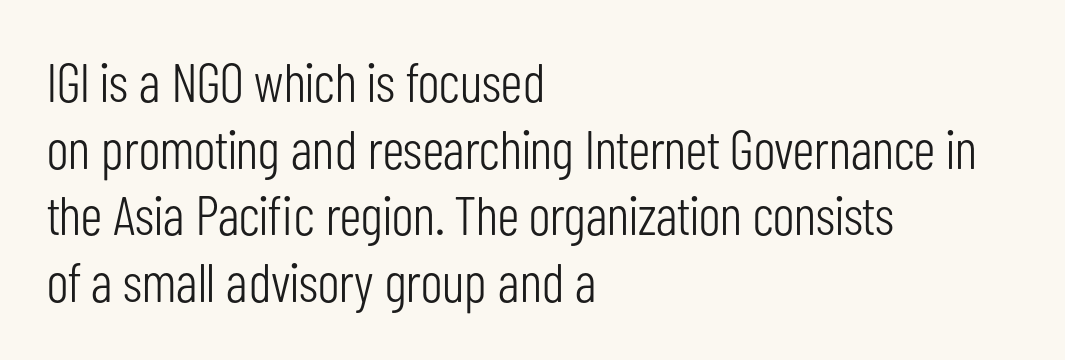
{"serif": "no", "italic": "no", "bold": "no", "weight": "light", "width": "condensed", "stroke_contrast": "low", "x_height": "medium", "monospaced": "no", "underline": "no", "align": "left", "line_spacing_ratio": 1.21, "letter_spacing": "normal", "letter_spacing_em": 0.0, "glyph_px": 55}
